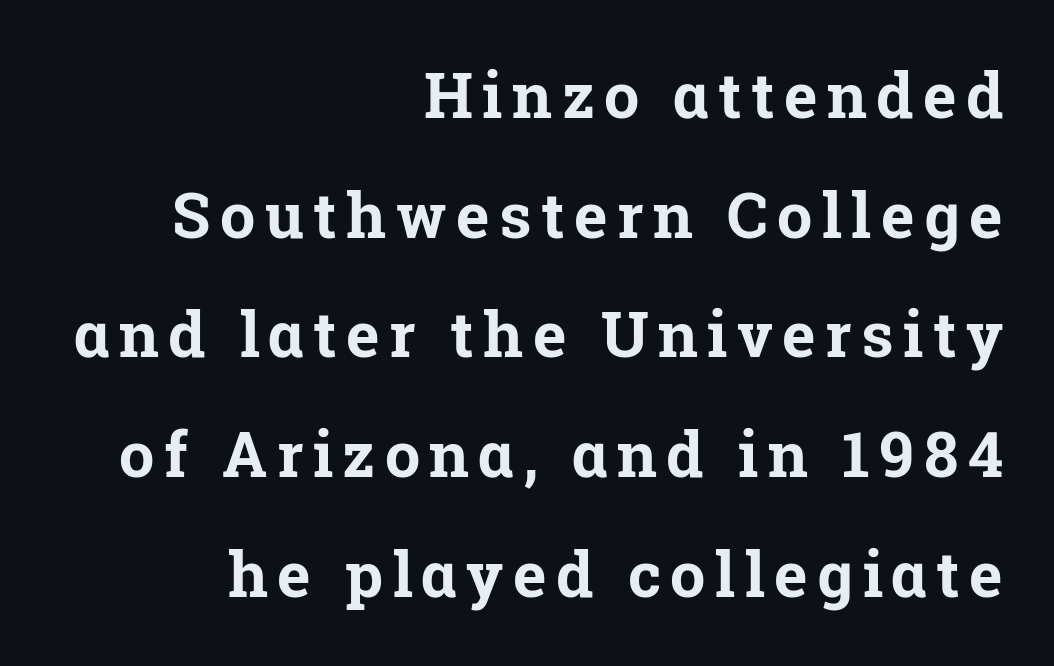
Spacing verdict: proportional, widths tailored to each character. Has an underline been added? It has not. These lines are set flush right with a ragged left edge. It's the straight-up-and-down kind of type. Each glyph is drawn with heavy, bold strokes. Look at the bottom of the vertical strokes: they flare into serifs here.
